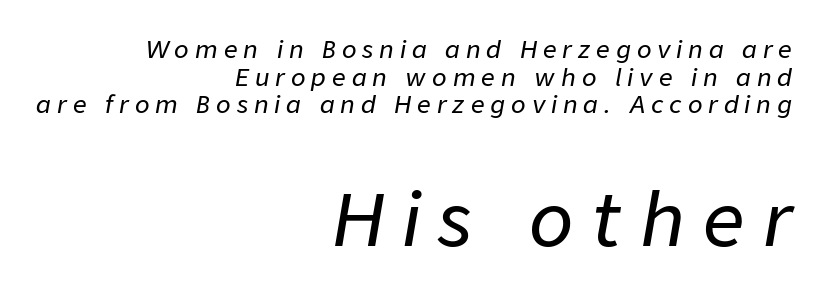
Italic: yes, the glyphs are oblique. Words float on clear page, feet unadorned. Is this a fixed-width face? No — the glyphs have proportional, varying widths. These two chunks differ in scale, with the bottom chunk taking the larger measure. Is there much room between lines? No — they nearly touch.
